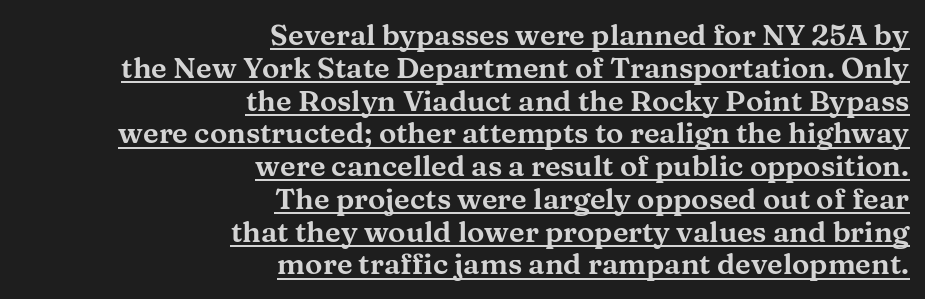
{"serif": "yes", "italic": "no", "width": "wide", "stroke_contrast": "medium", "x_height": "medium", "monospaced": "no", "underline": "yes", "align": "right", "line_spacing": "tight", "line_spacing_ratio": 1.13, "letter_spacing": "normal", "letter_spacing_em": 0.0, "glyph_px": 29}
